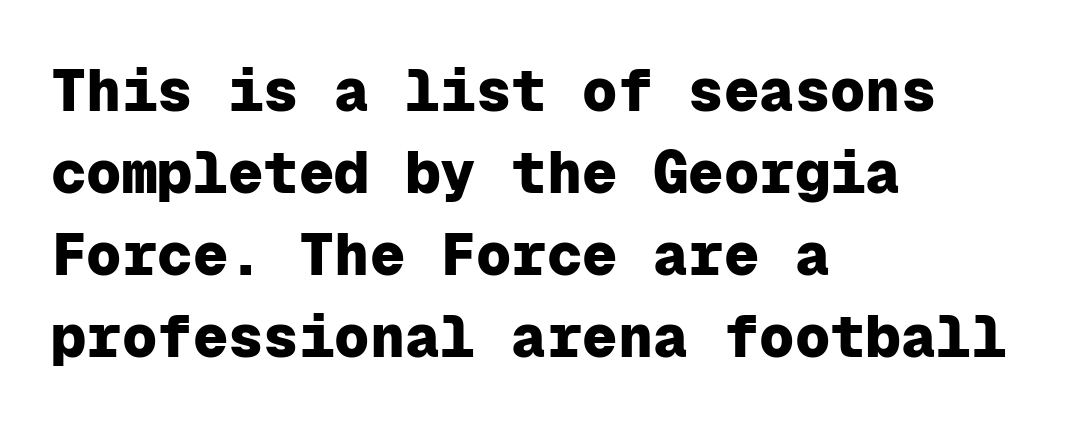
Reading down the column, the eye jumps a familiar distance to each next line. The gap between lines stays unmarked. Note the uniform advance width — an 'i' takes as much space as an 'm'. Quick note: not italic, upright. Each word holds together tightly as a unit, with standard inter-letter gaps. One-word summary of the alignment: left.
